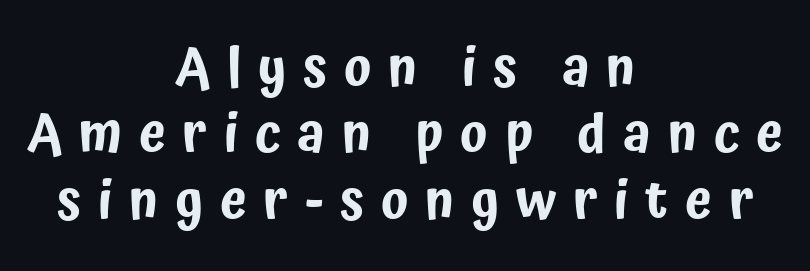
{"serif": "no", "italic": "no", "width": "condensed", "stroke_contrast": "low", "x_height": "medium", "monospaced": "no", "underline": "no", "align": "center", "line_spacing_ratio": 1.23, "letter_spacing": "wide", "letter_spacing_em": 0.31, "glyph_px": 54}
